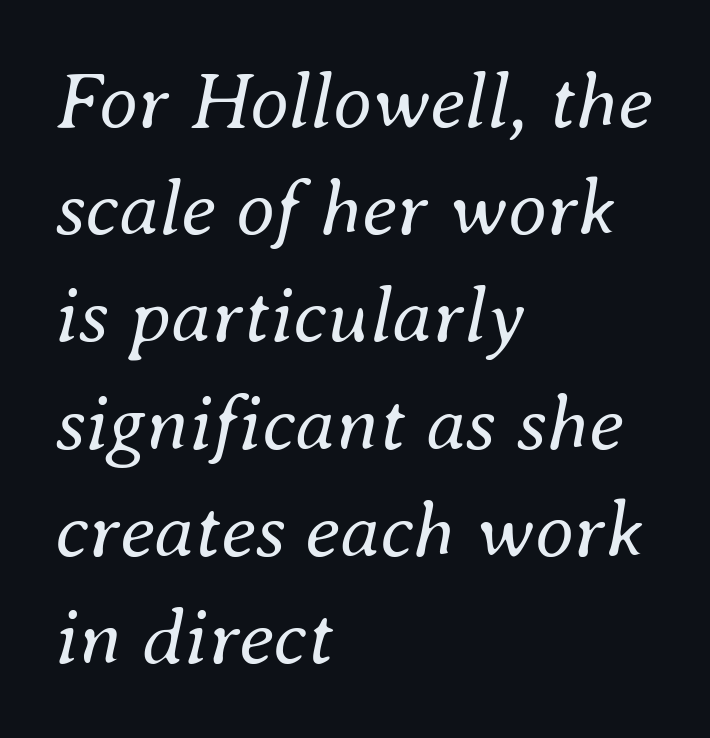
The image shows 80 px regular-weight type, italic (leaning right); set left-aligned, normal line spacing (1.34x), normal letter spacing, not underlined; medium stroke contrast and a small x-height.
